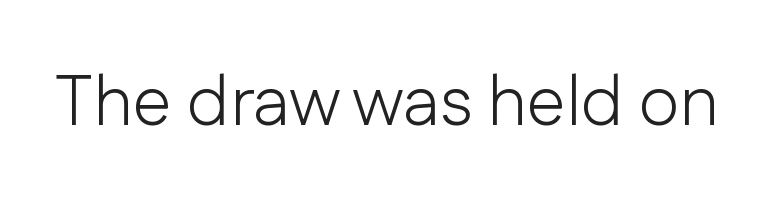
{"serif": "no", "italic": "no", "bold": "no", "weight": "light", "width": "normal", "stroke_contrast": "low", "x_height": "medium", "monospaced": "no", "underline": "no", "letter_spacing": "normal", "letter_spacing_em": 0.0, "glyph_px": 70}
